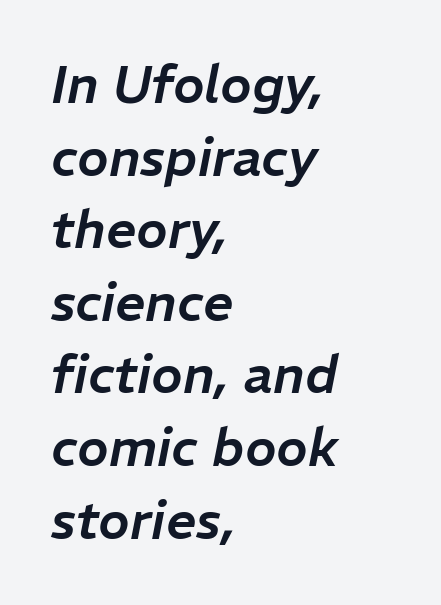
Q: Is the text italic (slanted)? A: Yes, it leans right by about 11 degrees.
Q: Is the text underlined? A: No.
Q: How is the paragraph aligned? A: Left-aligned.
Q: Is the spacing between letters normal or unusually wide? A: Normal.
Q: Is the spacing between lines tight, normal or loose? A: Normal.
Q: Width (condensed, normal, or wide)? A: Normal.
Q: Stroke contrast? A: Low.
Q: x-height? A: Medium.
Q: Monospaced? A: No.
